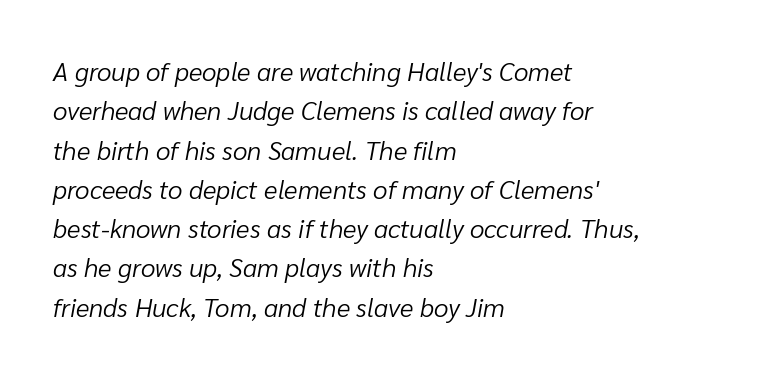
{"italic": "yes", "lean": "right", "slant_degrees": 10, "bold": "no", "underline": "no", "align": "left", "line_spacing": "normal", "line_spacing_ratio": 1.51, "letter_spacing": "normal", "letter_spacing_em": 0.0, "glyph_px": 26}
